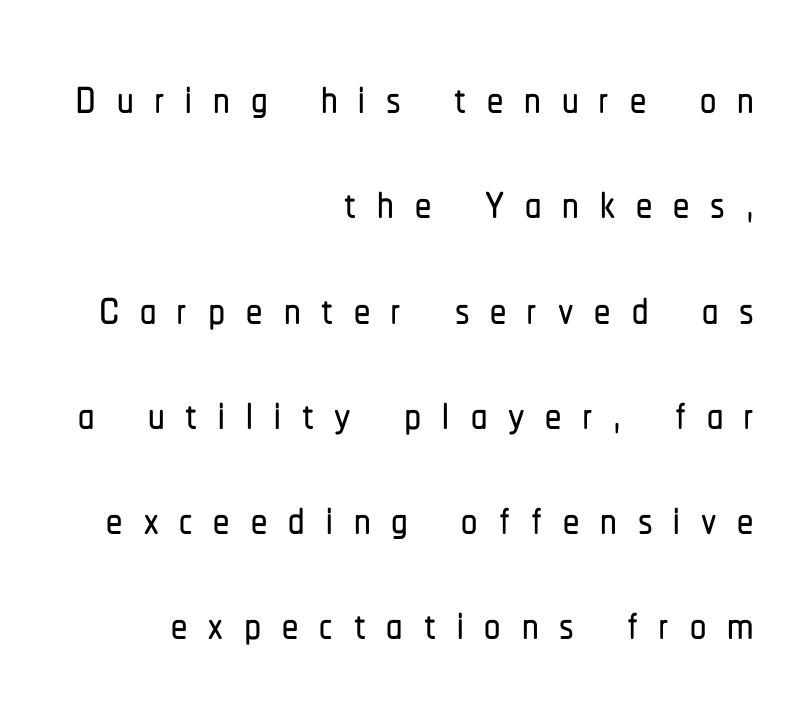
The image shows 65 px condensed sans-serif type, upright; set right-aligned, normal line spacing (1.62x), unusually wide letter spacing (+0.32 em), not underlined; low stroke contrast and a medium x-height.
